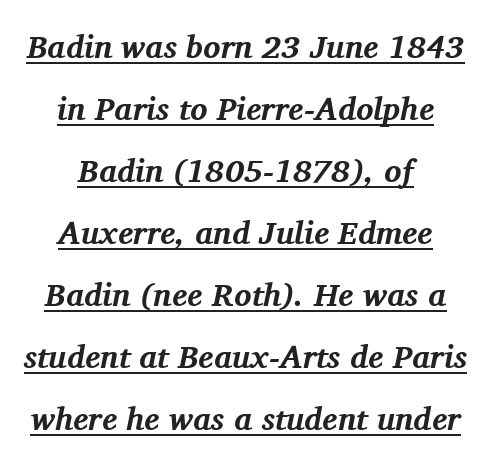
Q: Is the text bold? A: Yes.
Q: Is the text italic (slanted)? A: Yes, it leans right by about 11 degrees.
Q: Is the typeface a serif or a sans-serif typeface? A: Serif.
Q: Is the text underlined? A: Yes.
Q: How is the paragraph aligned? A: Centered.
Q: Is the spacing between letters normal or unusually wide? A: Normal.
Q: Is the spacing between lines tight, normal or loose? A: Loose.
Q: Width (condensed, normal, or wide)? A: Normal.
Q: Stroke contrast? A: Medium.
Q: x-height? A: Medium.
Q: Monospaced? A: No.
